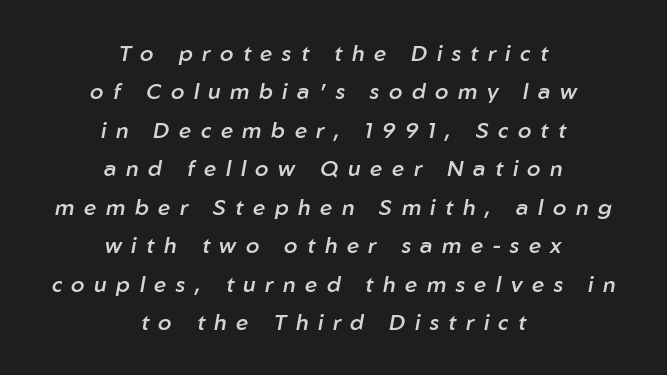
Q: Is the text bold? A: Semi-bold.
Q: Is the text italic (slanted)? A: Yes, it leans right by about 10 degrees.
Q: Is the text underlined? A: No.
Q: How is the paragraph aligned? A: Centered.
Q: Is the spacing between letters normal or unusually wide? A: Unusually wide.
